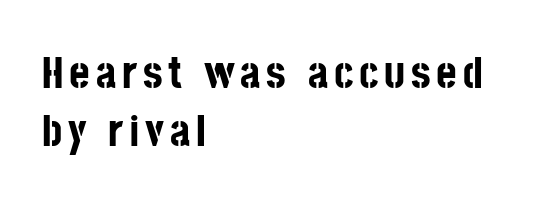
Q: Is the text bold? A: Yes.
Q: Is the text italic (slanted)? A: No, it is upright.
Q: Is the typeface a serif or a sans-serif typeface? A: Sans-serif.
Q: Is the text underlined? A: No.
Q: How is the paragraph aligned? A: Left-aligned.
Q: Is the spacing between lines tight, normal or loose? A: Normal.
Q: Width (condensed, normal, or wide)? A: Condensed.
Q: Stroke contrast? A: Low.
Q: x-height? A: Large.
Q: Monospaced? A: No.
